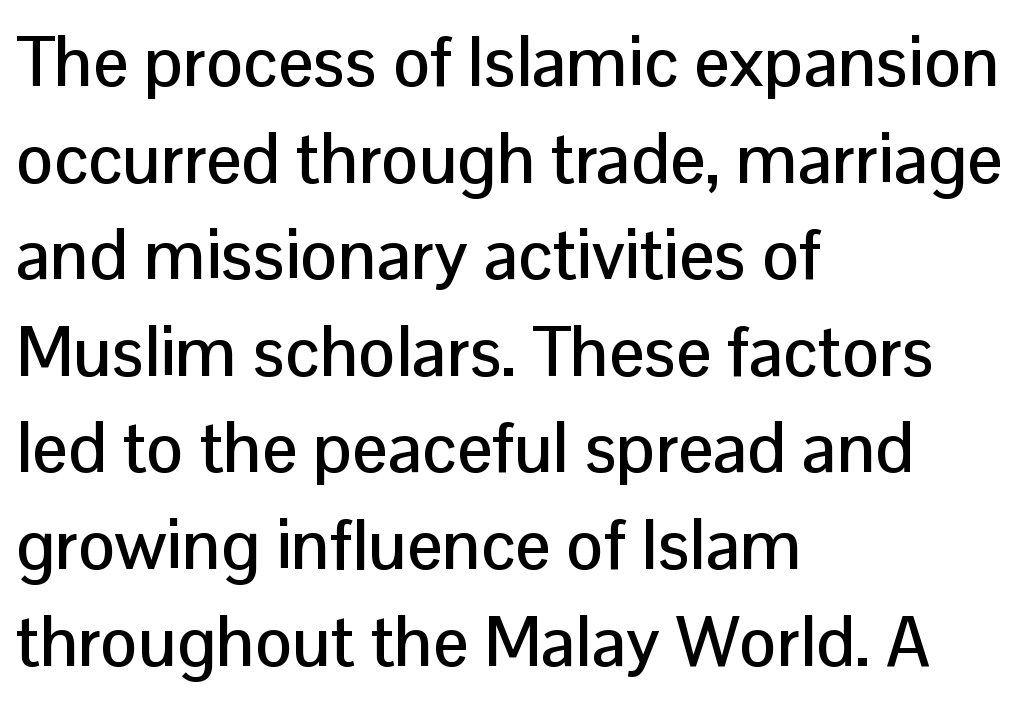
Q: Is the text italic (slanted)? A: No, it is upright.
Q: Is the typeface a serif or a sans-serif typeface? A: Sans-serif.
Q: Is the text underlined? A: No.
Q: How is the paragraph aligned? A: Left-aligned.
Q: Is the spacing between letters normal or unusually wide? A: Normal.
Q: Is the spacing between lines tight, normal or loose? A: Normal.
Q: Width (condensed, normal, or wide)? A: Normal.
Q: Stroke contrast? A: Low.
Q: x-height? A: Medium.
Q: Monospaced? A: No.
